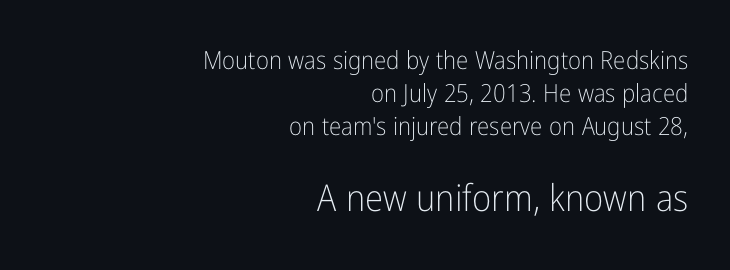
{"serif": "no", "italic": "no", "bold": "no", "weight": "light", "width": "condensed", "stroke_contrast": "low", "x_height": "medium", "monospaced": "no", "underline": "no", "align": "right", "line_spacing": "normal", "line_spacing_ratio": 1.32, "letter_spacing": "normal", "letter_spacing_em": 0.0, "larger_block": "second", "size_ratio": 1.48, "glyph_px": 37}
